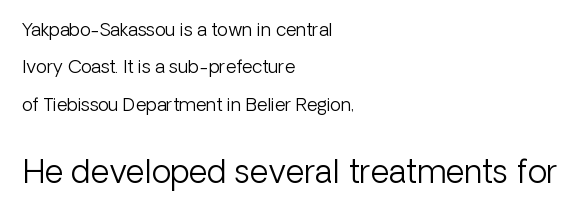
Q: Is the text bold? A: No.
Q: Is the text italic (slanted)? A: No, it is upright.
Q: Is the typeface a serif or a sans-serif typeface? A: Sans-serif.
Q: Is the text underlined? A: No.
Q: How is the paragraph aligned? A: Left-aligned.
Q: Is the spacing between letters normal or unusually wide? A: Normal.
Q: Is the spacing between lines tight, normal or loose? A: Loose.
Q: Which block of text is set in a larger size, the first (top) or the second (bottom)? A: The second (bottom) one.
Q: Width (condensed, normal, or wide)? A: Normal.
Q: Stroke contrast? A: Low.
Q: x-height? A: Medium.
Q: Monospaced? A: No.
